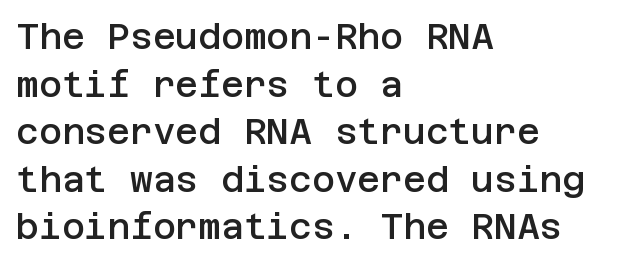
Q: Is the text bold? A: Semi-bold.
Q: Is the text italic (slanted)? A: No, it is upright.
Q: Is the typeface a serif or a sans-serif typeface? A: Sans-serif.
Q: Is the text underlined? A: No.
Q: How is the paragraph aligned? A: Left-aligned.
Q: Is the spacing between letters normal or unusually wide? A: Normal.
Q: Is the spacing between lines tight, normal or loose? A: Normal.
Q: Width (condensed, normal, or wide)? A: Normal.
Q: Stroke contrast? A: Low.
Q: x-height? A: Large.
